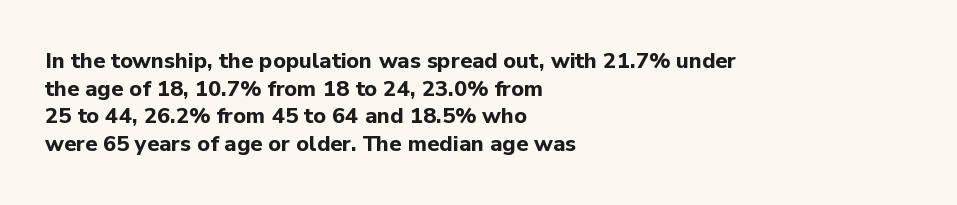
These words are printed bold, with thick strokes throughout. The string is rendered with underlining switched off. What's the leading like? Ordinary, nothing unusual. Tracking value appears to be zero — textbook default spacing. This rendering uses left alignment, leaving the right contour irregular. Every stem runs plumb, perpendicular to the baseline.
